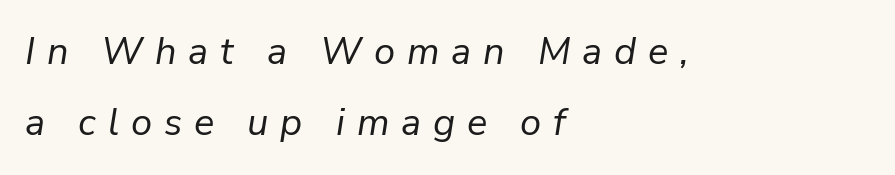
The image shows 38 px regular-weight type, italic (leaning right); set left-aligned, line spacing 1.88x, unusually wide letter spacing (+0.31 em), not underlined; low stroke contrast and a medium x-height.
